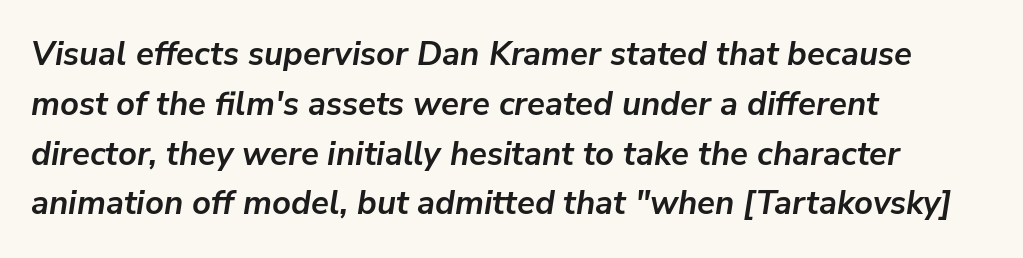
Q: Is the text bold? A: Yes.
Q: Is the text italic (slanted)? A: Yes, it leans right by about 9 degrees.
Q: Is the text underlined? A: No.
Q: How is the paragraph aligned? A: Left-aligned.
Q: Is the spacing between letters normal or unusually wide? A: Normal.
Q: Is the spacing between lines tight, normal or loose? A: Normal.
Q: Width (condensed, normal, or wide)? A: Normal.
Q: Stroke contrast? A: Low.
Q: x-height? A: Medium.
Q: Monospaced? A: No.
